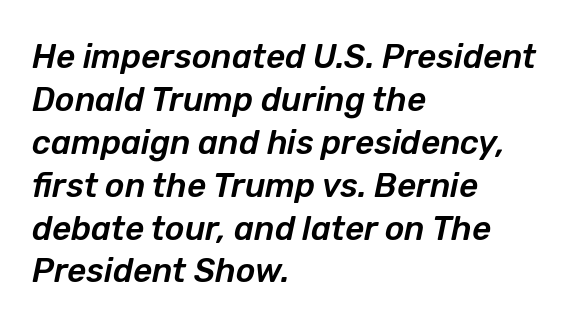
The image shows 33 px text type, italic (leaning right); set left-aligned, normal line spacing (1.3x), normal letter spacing, not underlined; low stroke contrast and a medium x-height.
